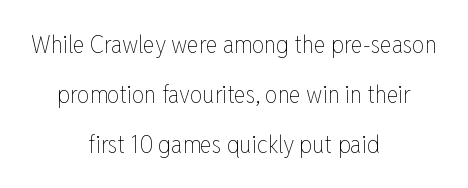
Q: Is the text bold? A: No.
Q: Is the text italic (slanted)? A: No, it is upright.
Q: Is the text underlined? A: No.
Q: How is the paragraph aligned? A: Centered.
Q: Is the spacing between letters normal or unusually wide? A: Normal.
Q: Is the spacing between lines tight, normal or loose? A: Loose.
